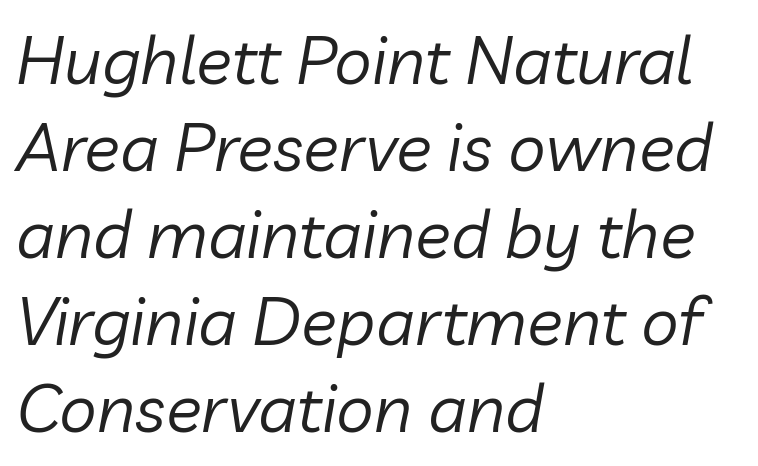
The image shows 67 px regular-weight type, italic (leaning right); set left-aligned, normal line spacing (1.3x), normal letter spacing, not underlined; low stroke contrast and a medium x-height.
